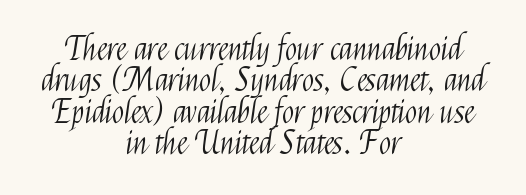
Q: Is the text bold? A: No.
Q: Is the text italic (slanted)? A: Yes.
Q: Is the typeface a serif or a sans-serif typeface? A: Sans-serif.
Q: Is the text underlined? A: No.
Q: How is the paragraph aligned? A: Centered.
Q: Is the spacing between letters normal or unusually wide? A: Normal.
Q: Is the spacing between lines tight, normal or loose? A: Tight.
Q: Width (condensed, normal, or wide)? A: Condensed.
Q: Stroke contrast? A: Medium.
Q: x-height? A: Medium.
Q: Monospaced? A: No.
